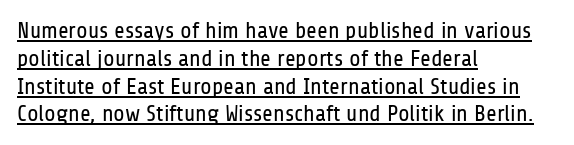
The image shows 23 px text type, upright; set left-aligned, line spacing 1.21x, normal letter spacing, underlined.
